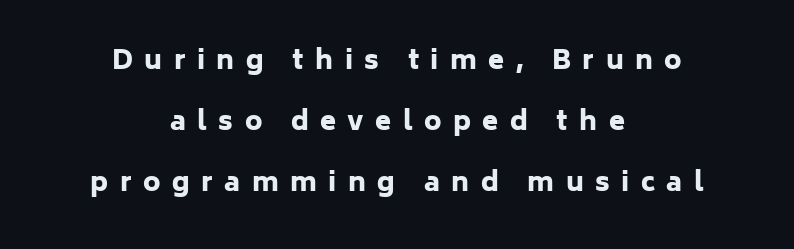
Tracking value appears strongly positive — letters spread wide. The font's upright variant was chosen for this text. The words here are not underlined. The passage is arranged like a title page — every line centered. Each new line begins a long way beneath the previous one. Compared with an ordinary text face, these strokes are far heavier — a full bold.
